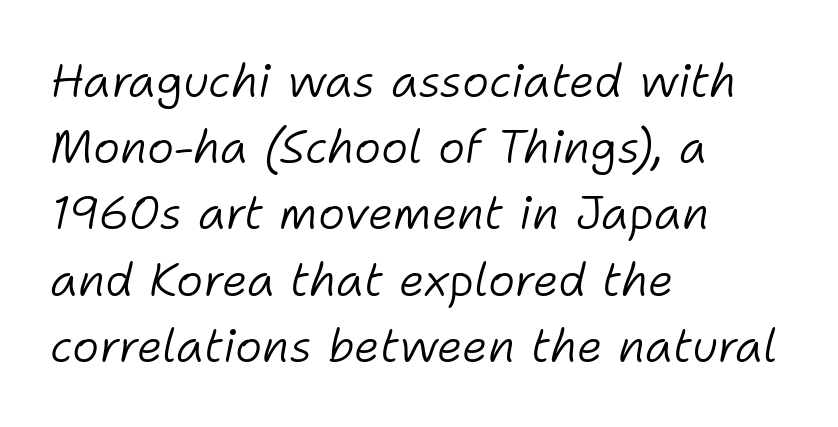
The image shows 46 px light type, italic (leaning right); set left-aligned, normal line spacing (1.44x), normal letter spacing, not underlined; low stroke contrast and a medium x-height.
